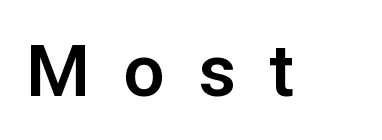
{"serif": "no", "italic": "no", "bold": "yes", "weight": "bold", "width": "normal", "stroke_contrast": "low", "x_height": "medium", "monospaced": "no", "underline": "no", "letter_spacing": "wide", "letter_spacing_em": 0.48, "glyph_px": 72}
